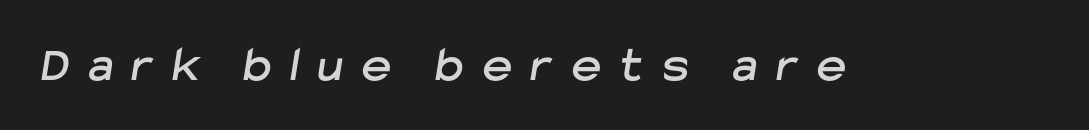
Letterform terminals end flat and unadorned throughout the passage. How are the letters spaced? Widely, with obvious added tracking. The area under the type is left untouched. The face used here is proportionally spaced, like ordinary book or web type.
